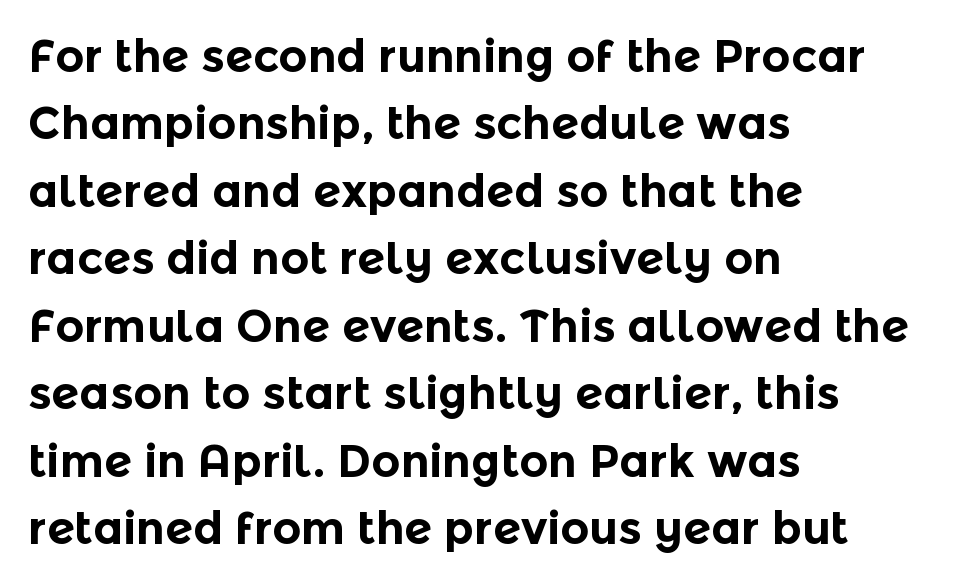
{"serif": "no", "italic": "no", "bold": "yes", "weight": "bold", "width": "normal", "x_height": "medium", "monospaced": "no", "underline": "no", "align": "left", "line_spacing": "normal", "line_spacing_ratio": 1.5, "letter_spacing": "normal", "letter_spacing_em": 0.0, "glyph_px": 45}
